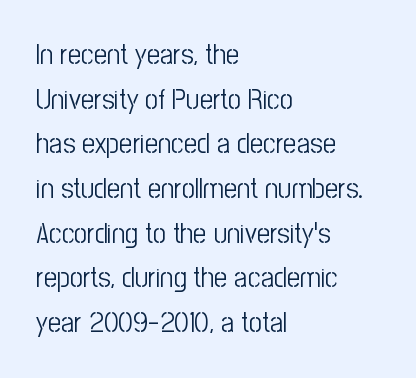
Q: Is the text bold? A: No.
Q: Is the text italic (slanted)? A: No, it is upright.
Q: Is the typeface a serif or a sans-serif typeface? A: Sans-serif.
Q: Is the text underlined? A: No.
Q: How is the paragraph aligned? A: Left-aligned.
Q: Is the spacing between letters normal or unusually wide? A: Normal.
Q: Is the spacing between lines tight, normal or loose? A: Normal.
Q: Width (condensed, normal, or wide)? A: Condensed.
Q: Stroke contrast? A: Low.
Q: x-height? A: Medium.
Q: Monospaced? A: No.
